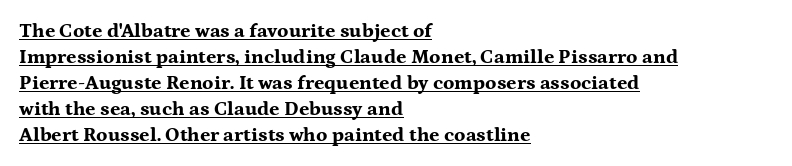
{"italic": "no", "bold": "yes", "underline": "yes", "align": "left", "line_spacing": "normal", "line_spacing_ratio": 1.3, "letter_spacing": "normal", "letter_spacing_em": 0.0, "glyph_px": 20}
